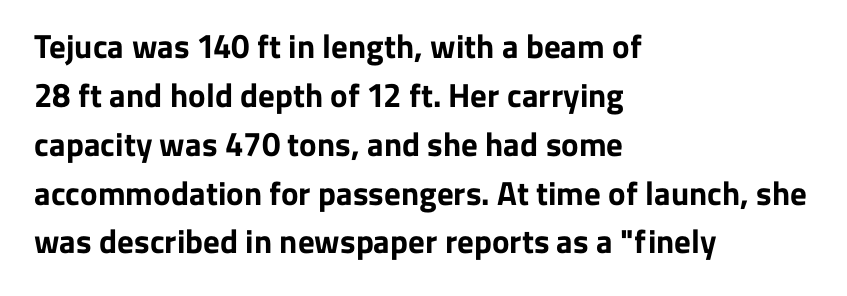
Just letters on the line, the space beneath them empty. Font category for this specimen: sans-serif. Proportional: the letters do not fall into vertical columns. Does extra space separate the letters? No, they use regular spacing. How would I describe the line gaps? Plain and ordinary.
